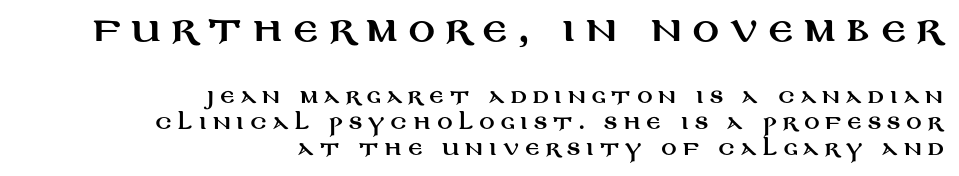
The image shows 33 px wide sans-serif type, upright; set right-aligned, normal line spacing (1.37x), unusually wide letter spacing (+0.32 em), not underlined; the first (top) block is 1.74x larger; medium stroke contrast and a large x-height.
